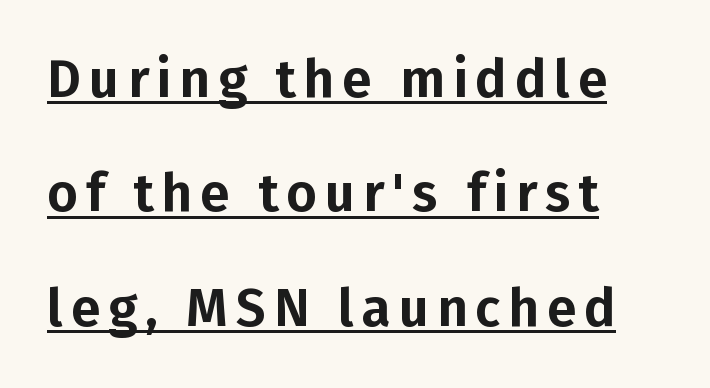
This sample has the flowing, uneven cadence of proportional lettering. Type style note: lacks serifs. In designer terms, the underline attribute is active on this setting. Typeset ragged right — the left edge is the straight one.
